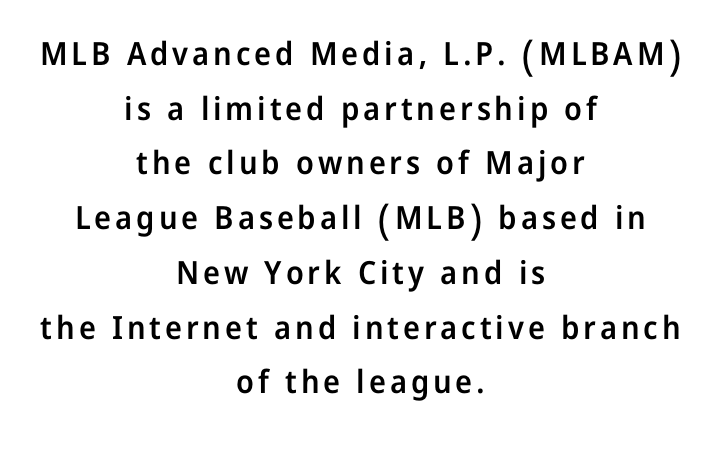
The image shows 32 px semibold sans-serif type, upright; set centered, line spacing 1.71x, not underlined; low stroke contrast and a medium x-height.
